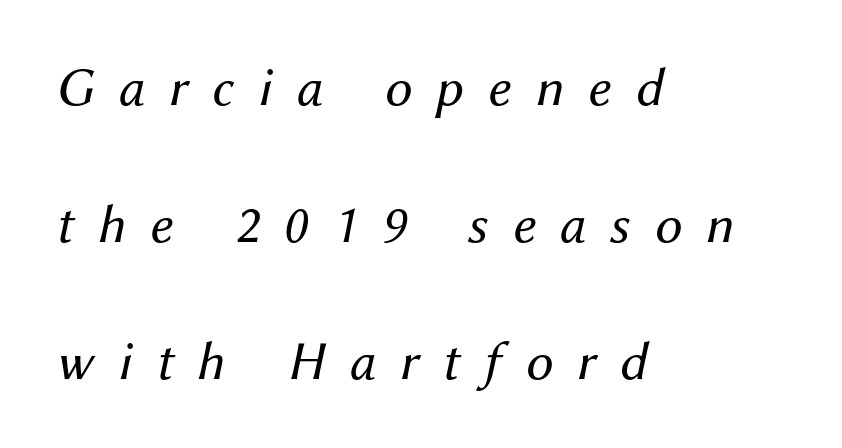
{"italic": "yes", "lean": "right", "slant_degrees": 12, "bold": "no", "weight": "regular", "width": "normal", "stroke_contrast": "medium", "x_height": "medium", "monospaced": "no", "underline": "no", "align": "left", "line_spacing": "loose", "line_spacing_ratio": 2.49, "letter_spacing": "wide", "letter_spacing_em": 0.44, "glyph_px": 55}
